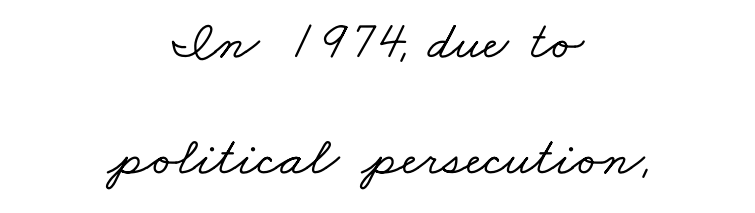
{"serif": "yes", "width": "wide", "stroke_contrast": "low", "x_height": "small", "monospaced": "no", "underline": "no", "align": "center", "line_spacing": "loose", "line_spacing_ratio": 2.11, "letter_spacing": "normal", "letter_spacing_em": 0.0, "glyph_px": 55}
